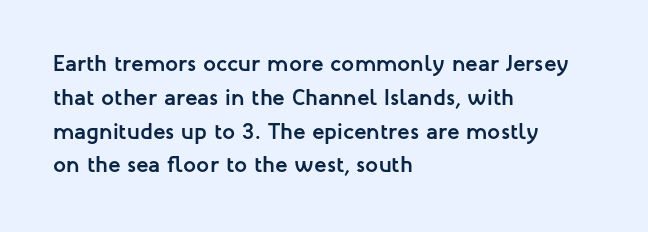
{"italic": "no", "bold": "yes", "underline": "no", "align": "left", "line_spacing": "normal", "line_spacing_ratio": 1.47, "letter_spacing": "normal", "letter_spacing_em": 0.0, "glyph_px": 23}
